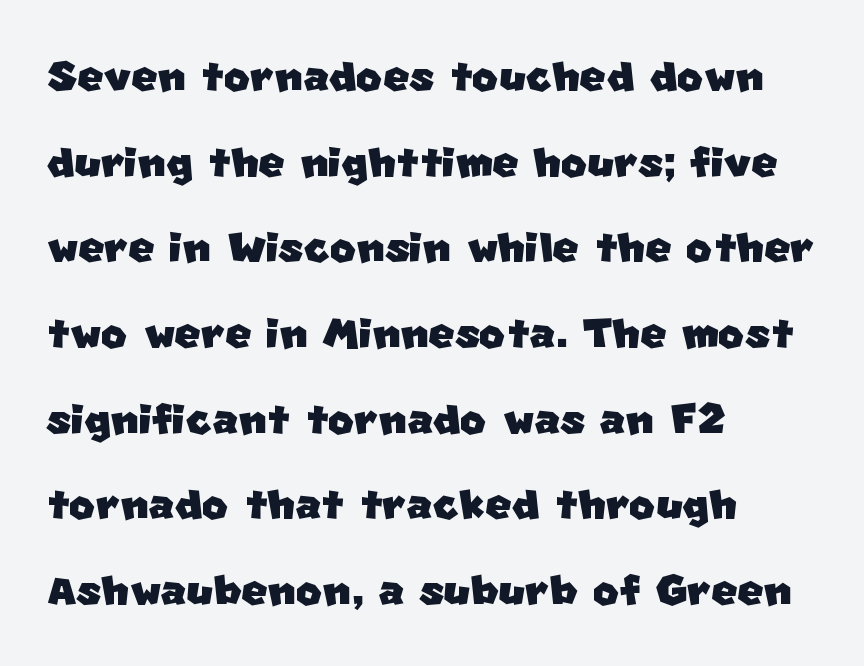
Q: Is the typeface a serif or a sans-serif typeface? A: Sans-serif.
Q: Is the text underlined? A: No.
Q: How is the paragraph aligned? A: Left-aligned.
Q: Is the spacing between letters normal or unusually wide? A: Normal.
Q: Is the spacing between lines tight, normal or loose? A: Normal.
Q: Width (condensed, normal, or wide)? A: Normal.
Q: Stroke contrast? A: Low.
Q: x-height? A: Large.
Q: Monospaced? A: No.
